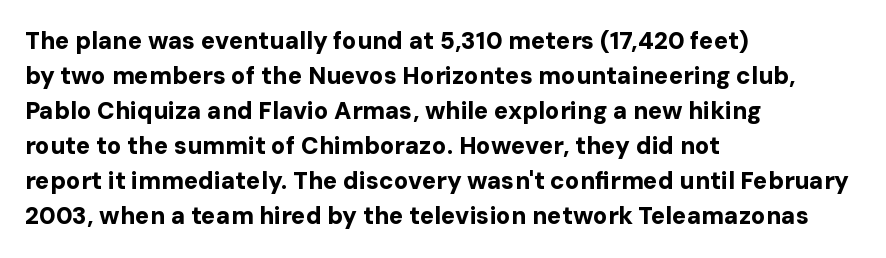
Q: Is the text bold? A: Yes.
Q: Is the text italic (slanted)? A: No, it is upright.
Q: Is the text underlined? A: No.
Q: How is the paragraph aligned? A: Left-aligned.
Q: Is the spacing between letters normal or unusually wide? A: Normal.
Q: Is the spacing between lines tight, normal or loose? A: Normal.
